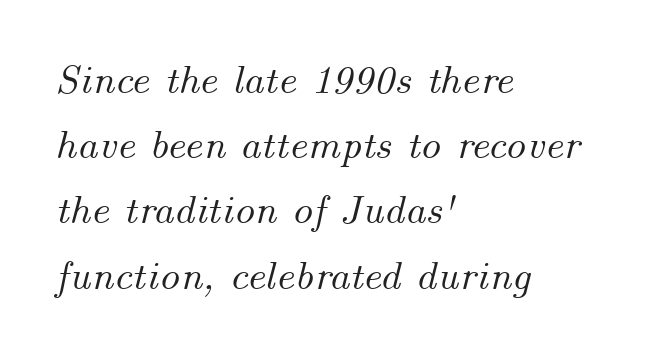
Q: Is the text italic (slanted)? A: Yes, it leans right by about 14 degrees.
Q: Is the text underlined? A: No.
Q: How is the paragraph aligned? A: Left-aligned.
Q: Is the spacing between letters normal or unusually wide? A: Normal.
Q: Is the spacing between lines tight, normal or loose? A: Normal.
Q: Width (condensed, normal, or wide)? A: Normal.
Q: Stroke contrast? A: Medium.
Q: x-height? A: Small.
Q: Monospaced? A: No.
